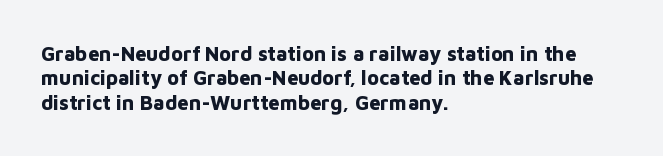
{"italic": "no", "bold": "yes", "underline": "no", "align": "left", "line_spacing_ratio": 1.22, "letter_spacing": "normal", "letter_spacing_em": 0.0, "glyph_px": 20}
